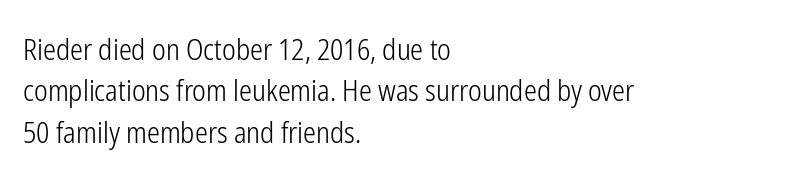
{"serif": "no", "italic": "no", "bold": "no", "weight": "light", "width": "condensed", "stroke_contrast": "low", "x_height": "medium", "monospaced": "no", "underline": "no", "align": "left", "line_spacing": "normal", "line_spacing_ratio": 1.43, "letter_spacing": "normal", "letter_spacing_em": 0.0, "glyph_px": 29}
